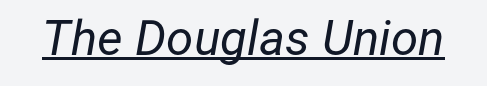
The image shows 49 px regular-weight type, italic (leaning right); set normal letter spacing, underlined; low stroke contrast and a medium x-height.
